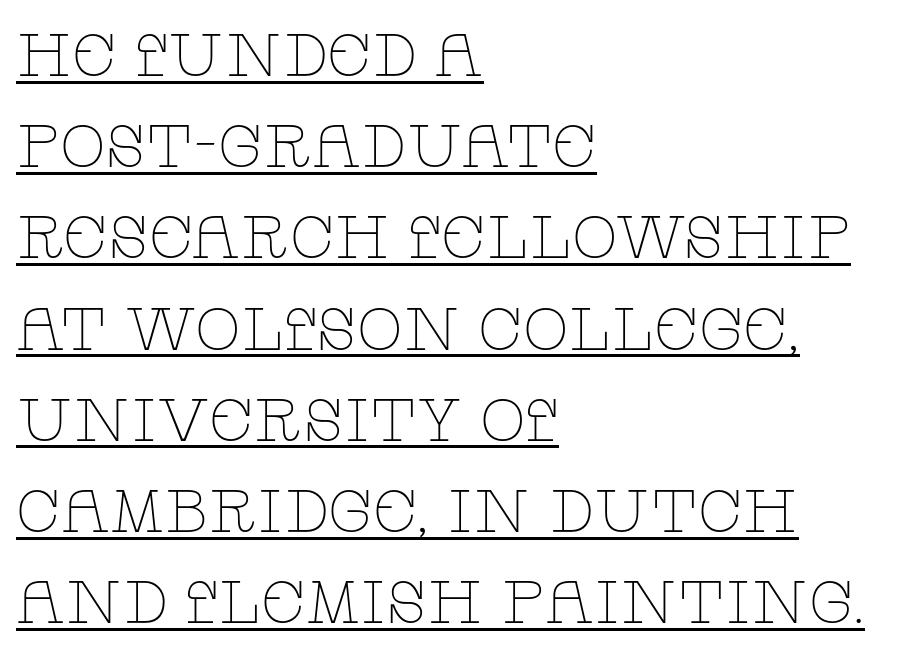
Q: Is the text bold? A: No.
Q: Is the text italic (slanted)? A: No, it is upright.
Q: Is the typeface a serif or a sans-serif typeface? A: Serif.
Q: Is the text underlined? A: Yes.
Q: How is the paragraph aligned? A: Left-aligned.
Q: Is the spacing between letters normal or unusually wide? A: Normal.
Q: Is the spacing between lines tight, normal or loose? A: Normal.
Q: Width (condensed, normal, or wide)? A: Wide.
Q: Stroke contrast? A: Low.
Q: x-height? A: Large.
Q: Monospaced? A: No.
